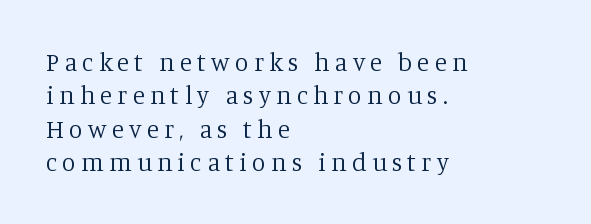
The image shows 25 px text type, upright; set left-aligned, normal line spacing (1.34x), unusually wide letter spacing (+0.21 em), not underlined.
